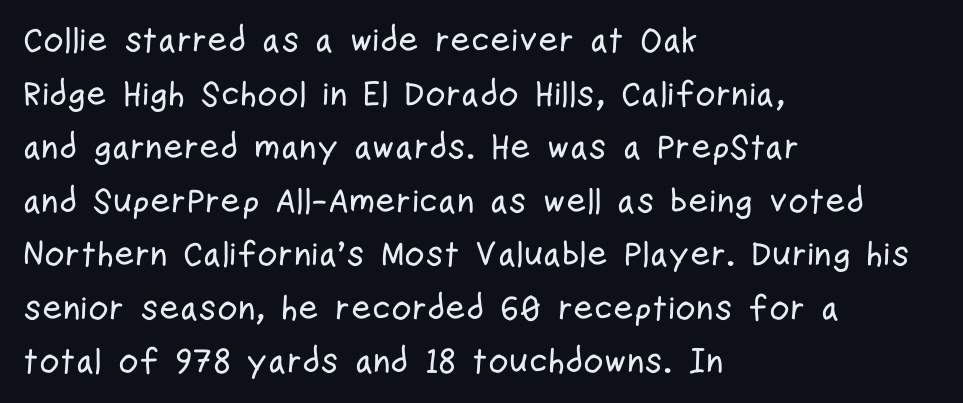
{"serif": "no", "italic": "no", "width": "condensed", "stroke_contrast": "low", "x_height": "medium", "monospaced": "no", "underline": "no", "align": "left", "line_spacing": "normal", "line_spacing_ratio": 1.53, "letter_spacing": "normal", "letter_spacing_em": 0.0, "glyph_px": 35}
